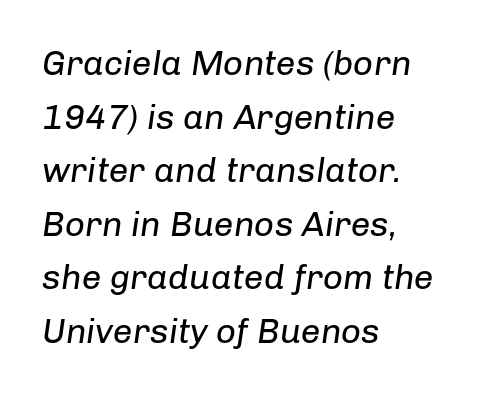
{"italic": "yes", "lean": "right", "slant_degrees": 8, "bold": "no", "weight": "regular", "width": "normal", "stroke_contrast": "low", "x_height": "medium", "monospaced": "no", "underline": "no", "align": "left", "line_spacing": "normal", "line_spacing_ratio": 1.53, "letter_spacing": "normal", "letter_spacing_em": 0.0, "glyph_px": 35}
